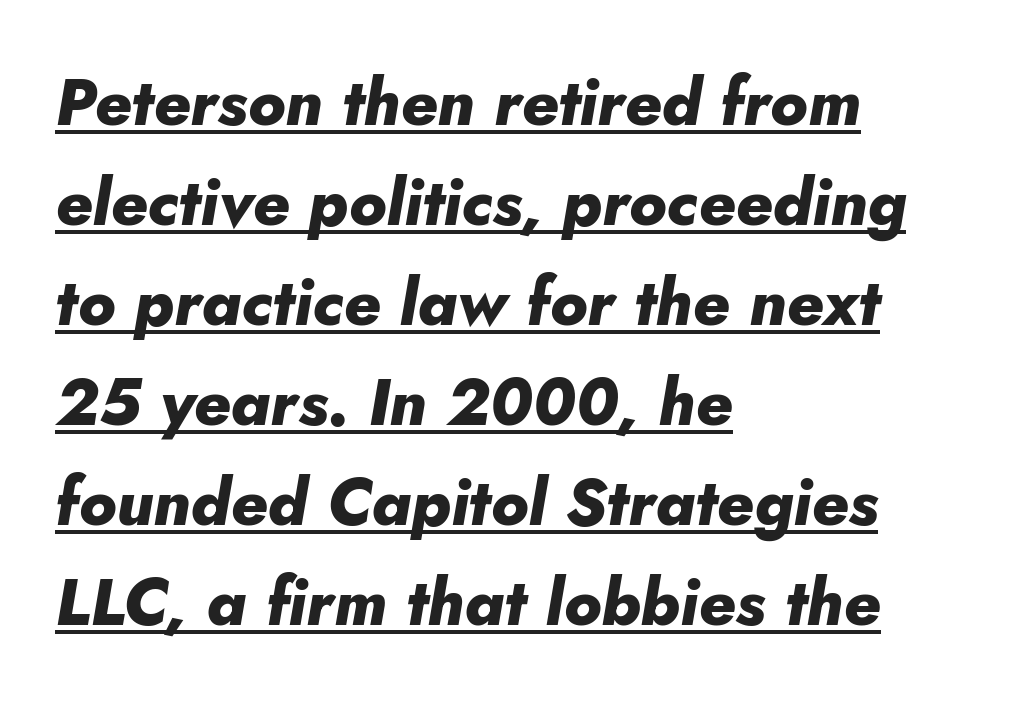
{"italic": "yes", "lean": "right", "slant_degrees": 5, "bold": "yes", "weight": "heavy", "width": "normal", "stroke_contrast": "low", "x_height": "small", "monospaced": "no", "underline": "yes", "align": "left", "line_spacing": "normal", "line_spacing_ratio": 1.54, "letter_spacing": "normal", "letter_spacing_em": 0.0, "glyph_px": 65}
